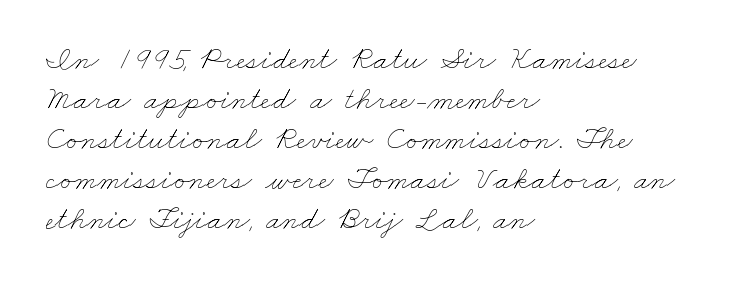
The image shows 33 px thin, wide type; set left-aligned, line spacing 1.21x, normal letter spacing, not underlined; low stroke contrast and a small x-height.
